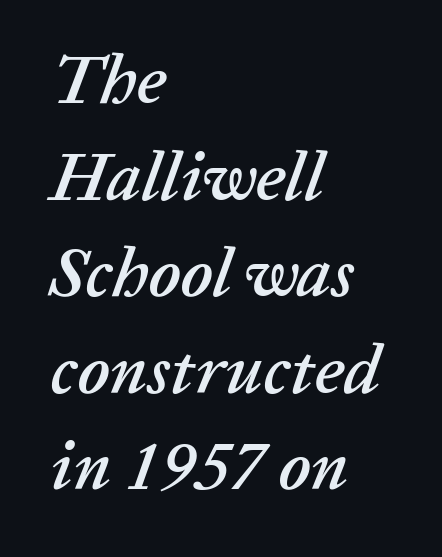
The image shows 69 px text type, italic (leaning right); set left-aligned, normal line spacing (1.4x), normal letter spacing, not underlined; low stroke contrast and a medium x-height.
